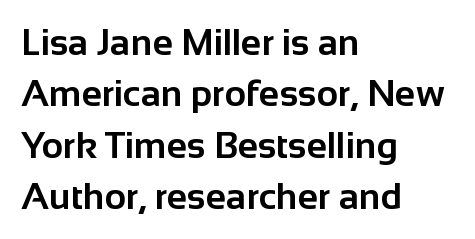
{"serif": "no", "italic": "no", "bold": "yes", "weight": "bold", "width": "normal", "stroke_contrast": "low", "x_height": "medium", "monospaced": "no", "underline": "no", "align": "left", "line_spacing": "normal", "line_spacing_ratio": 1.39, "letter_spacing": "normal", "letter_spacing_em": 0.0, "glyph_px": 37}
